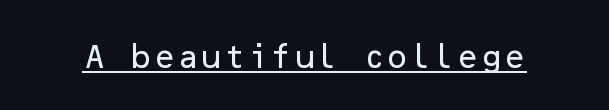
{"italic": "no", "underline": "yes", "letter_spacing": "normal", "letter_spacing_em": 0.0, "glyph_px": 27}
